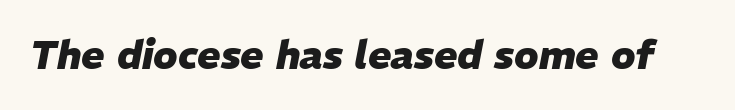
These words are printed bold, with thick strokes throughout. Notice how the stems are inclined rather than vertical — that's the hallmark of italics. Character widths vary here, with narrow letters taking less room than wide ones. Each row of text sits above clean, open space.
